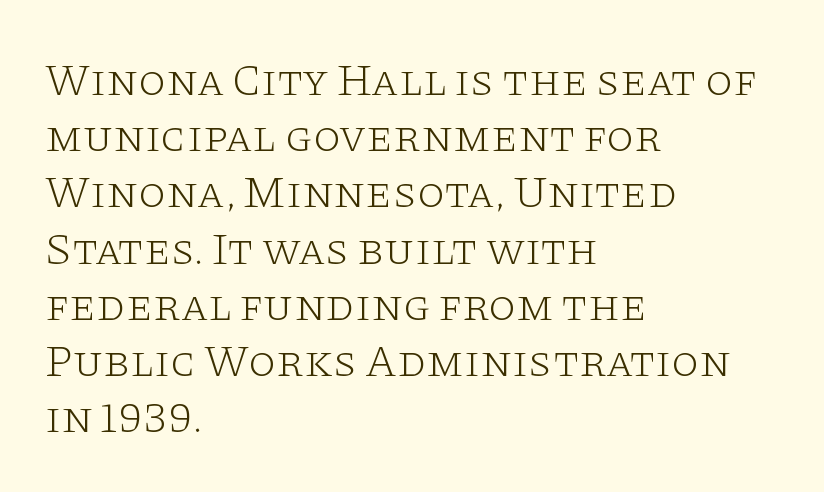
Each letter keeps its own natural width here, so spacing adapts to shape. The space between consecutive lines is moderate. The weight would be labelled regular, book, light, or lighter still. Style check: upright.
